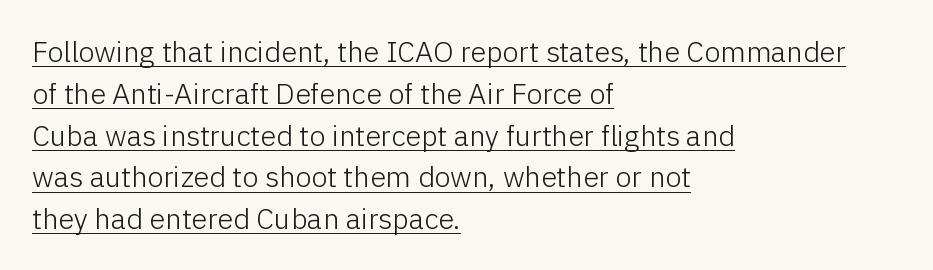
{"serif": "no", "italic": "no", "bold": "no", "weight": "light", "width": "normal", "stroke_contrast": "low", "x_height": "medium", "monospaced": "no", "underline": "yes", "align": "left", "line_spacing": "normal", "line_spacing_ratio": 1.44, "letter_spacing": "normal", "letter_spacing_em": 0.0, "glyph_px": 29}
